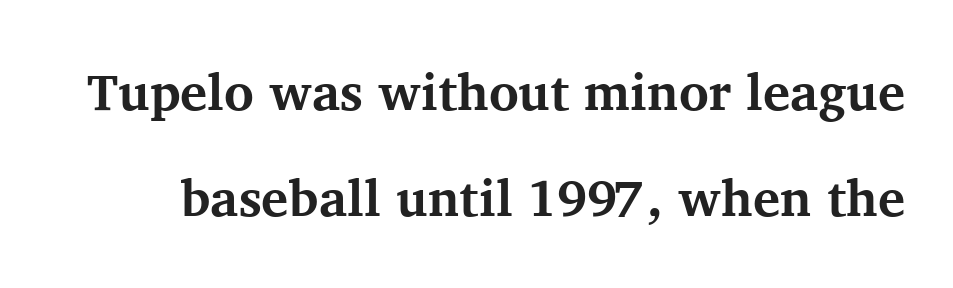
The image shows 51 px bold serif type, upright; set loose line spacing (2.08x), normal letter spacing, not underlined; medium stroke contrast and a medium x-height.
